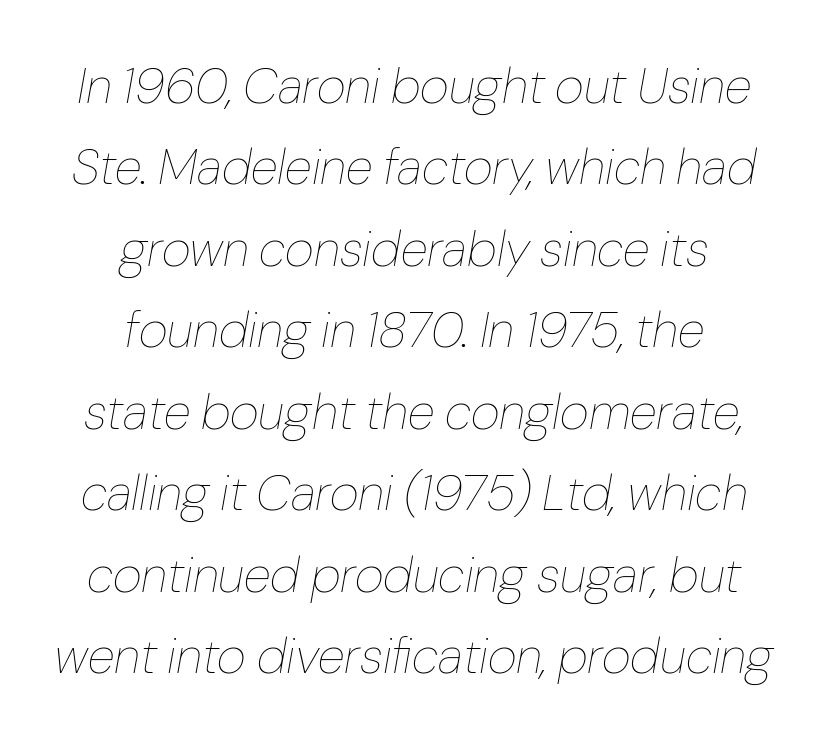
Q: Is the text bold? A: No.
Q: Is the text italic (slanted)? A: Yes, it leans right by about 10 degrees.
Q: Is the text underlined? A: No.
Q: How is the paragraph aligned? A: Centered.
Q: Is the spacing between letters normal or unusually wide? A: Normal.
Q: Is the spacing between lines tight, normal or loose? A: Normal.
Q: Width (condensed, normal, or wide)? A: Normal.
Q: Stroke contrast? A: Low.
Q: x-height? A: Medium.
Q: Monospaced? A: No.
